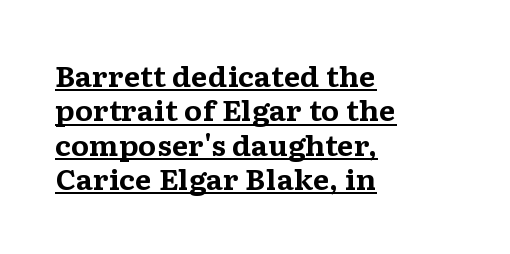
{"italic": "no", "bold": "yes", "underline": "yes", "align": "left", "line_spacing": "normal", "line_spacing_ratio": 1.27, "letter_spacing": "normal", "letter_spacing_em": 0.0, "glyph_px": 27}
